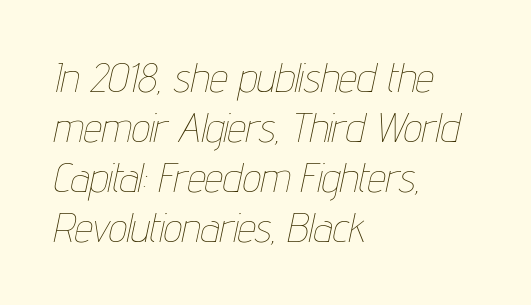
Each letter keeps its own natural width here, so spacing adapts to shape. Unbolded letterforms with no extra heft. Is the type slanted? Yes — the strokes lean at a clear angle. The rendering keeps characters at their native spacing. The baseline area is clear.
